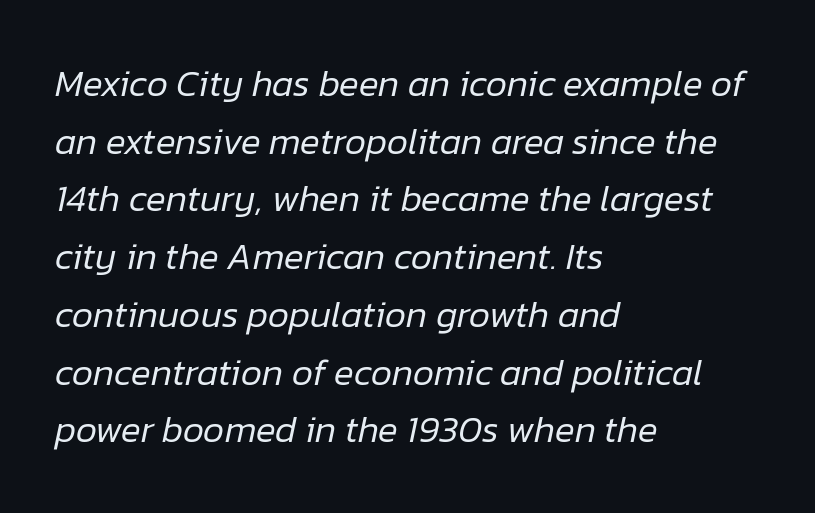
{"italic": "yes", "lean": "right", "slant_degrees": 12, "bold": "no", "weight": "regular", "width": "normal", "stroke_contrast": "low", "x_height": "medium", "monospaced": "no", "underline": "no", "align": "left", "line_spacing": "normal", "line_spacing_ratio": 1.56, "letter_spacing": "normal", "letter_spacing_em": 0.0, "glyph_px": 37}
